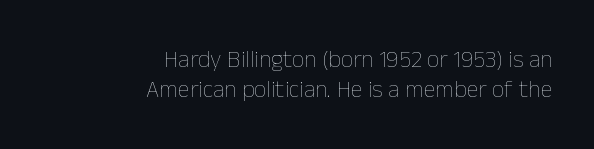
The image shows 24 px text type, upright; set right-aligned, line spacing 1.23x, normal letter spacing, not underlined.
